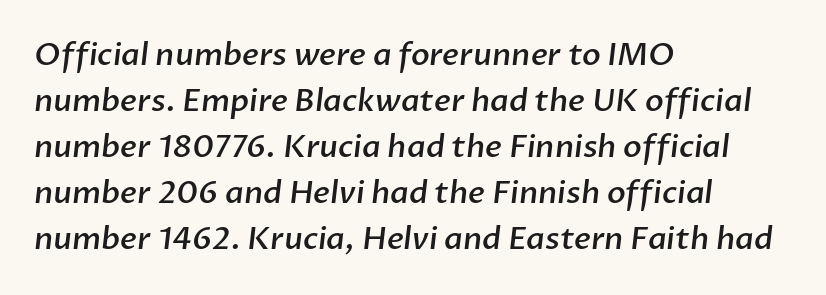
Q: Is the text bold? A: Semi-bold.
Q: Is the typeface a serif or a sans-serif typeface? A: Sans-serif.
Q: Is the text underlined? A: No.
Q: How is the paragraph aligned? A: Left-aligned.
Q: Is the spacing between letters normal or unusually wide? A: Normal.
Q: Is the spacing between lines tight, normal or loose? A: Normal.
Q: Width (condensed, normal, or wide)? A: Normal.
Q: Stroke contrast? A: Low.
Q: x-height? A: Medium.
Q: Monospaced? A: No.
